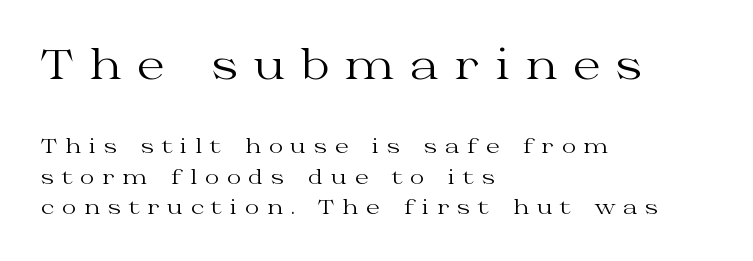
{"serif": "yes", "italic": "no", "bold": "no", "weight": "regular", "width": "wide", "stroke_contrast": "medium", "x_height": "medium", "monospaced": "no", "underline": "no", "align": "left", "line_spacing": "normal", "line_spacing_ratio": 1.53, "letter_spacing": "wide", "letter_spacing_em": 0.38, "larger_block": "first", "size_ratio": 2.0, "glyph_px": 40}
